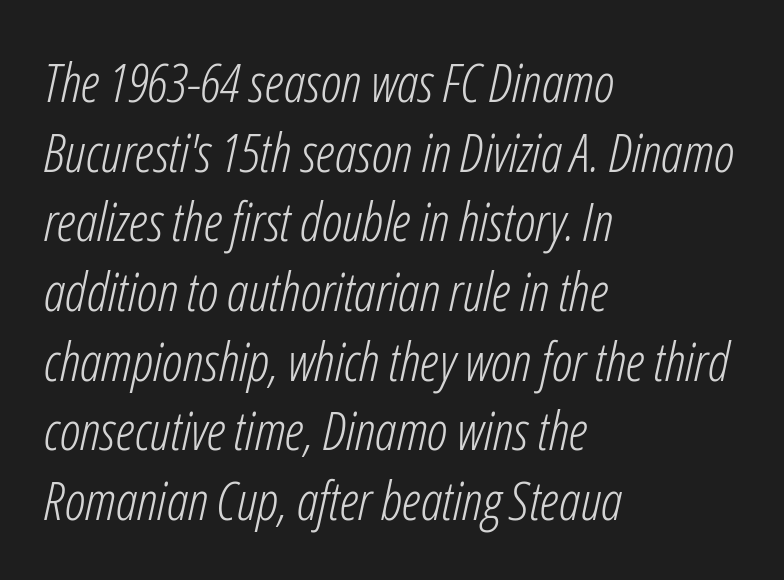
The weight tops out at a normal text grade. Glyph-to-glyph distance matches everyday printed text. Reading down the block, your eye returns to a fixed left position each line. Check under the words: just untouched page. Emphasis-style slanted type is in use.
